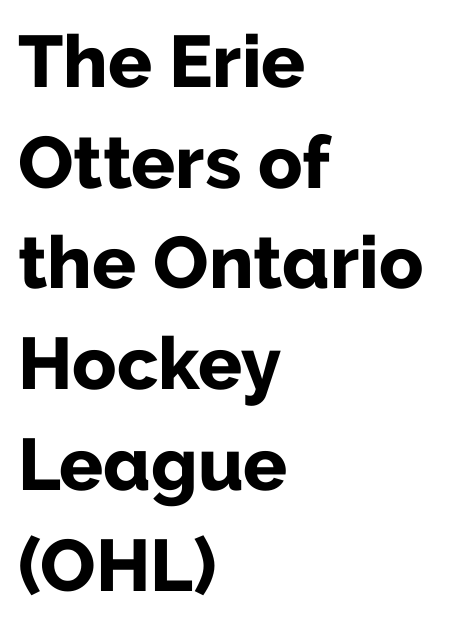
{"serif": "no", "italic": "no", "bold": "yes", "weight": "bold", "width": "normal", "stroke_contrast": "low", "x_height": "medium", "monospaced": "no", "underline": "no", "align": "left", "line_spacing": "normal", "line_spacing_ratio": 1.38, "letter_spacing": "normal", "letter_spacing_em": 0.0, "glyph_px": 73}
